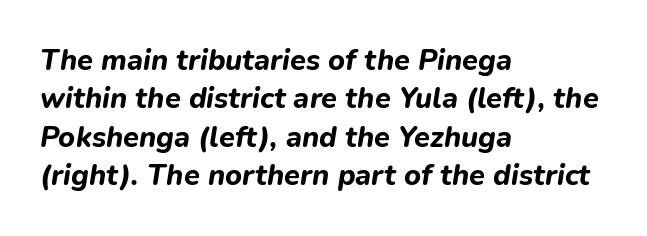
The image shows 29 px bold type, italic (leaning right); set left-aligned, normal line spacing (1.32x), normal letter spacing, not underlined; low stroke contrast and a medium x-height.
